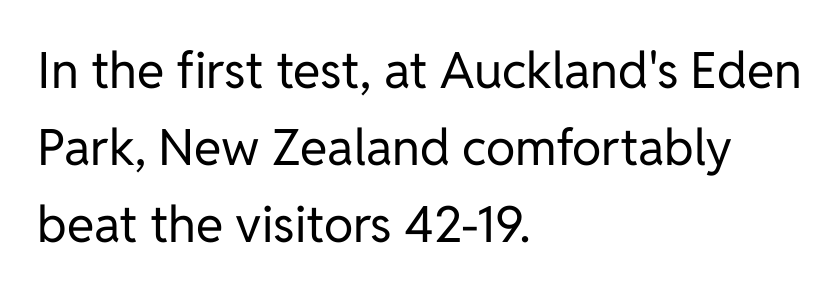
Q: Is the text bold? A: No.
Q: Is the text italic (slanted)? A: No, it is upright.
Q: Is the typeface a serif or a sans-serif typeface? A: Sans-serif.
Q: Is the text underlined? A: No.
Q: How is the paragraph aligned? A: Left-aligned.
Q: Is the spacing between letters normal or unusually wide? A: Normal.
Q: Is the spacing between lines tight, normal or loose? A: Normal.
Q: Width (condensed, normal, or wide)? A: Normal.
Q: Stroke contrast? A: Low.
Q: x-height? A: Medium.
Q: Monospaced? A: No.
